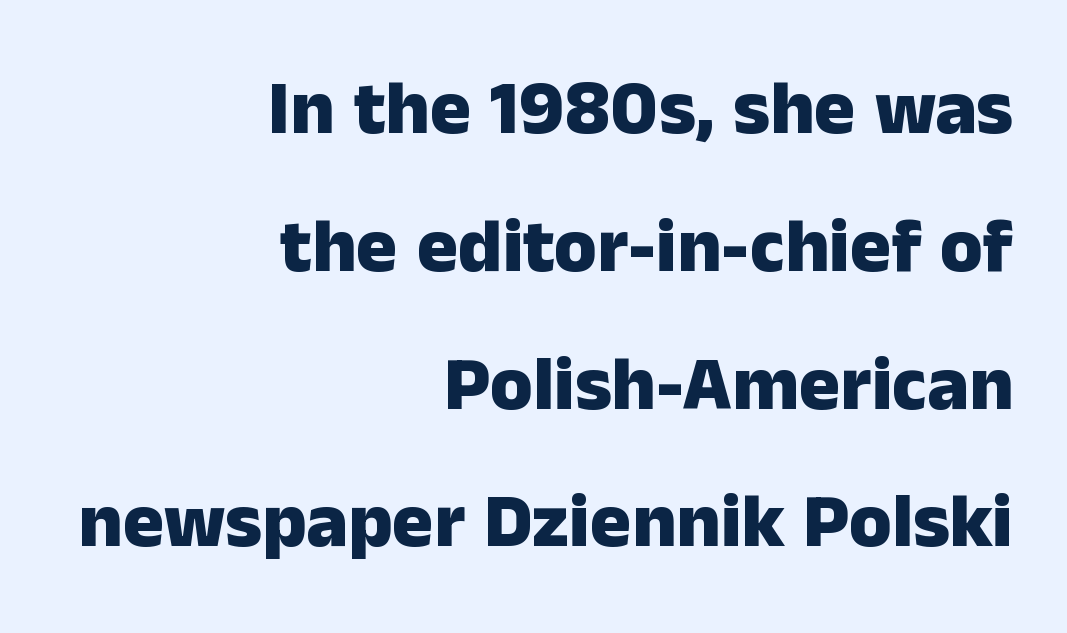
Quick note: not italic, upright. Only glyphs here, with clear space below each row. Reading down the block, your eye finds every line finishing at a fixed right position. Check where the strokes stop: nothing finishes them off — pure sans. Standard letterfit; no display-style spreading of the glyphs.
